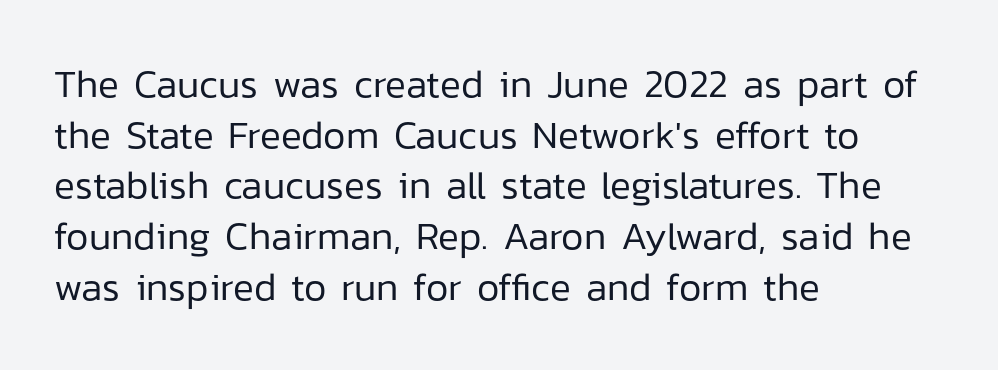
{"serif": "no", "italic": "no", "bold": "no", "weight": "regular", "width": "normal", "stroke_contrast": "low", "x_height": "medium", "monospaced": "no", "underline": "no", "align": "left", "line_spacing": "normal", "line_spacing_ratio": 1.3, "letter_spacing": "normal", "letter_spacing_em": 0.0, "glyph_px": 39}
